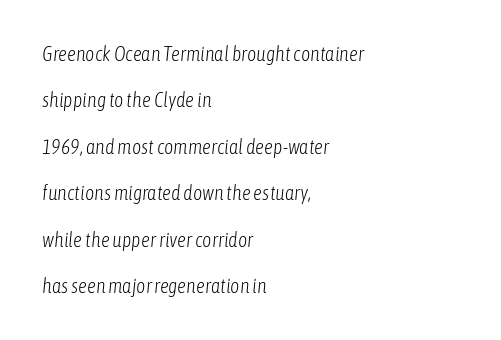
The paragraph has a hard left edge and a soft right edge. There is no visible air inserted between adjacent glyphs. Quick note: interline space is abundant. No word sits above an underline. Bold? No — there's no thickening of the strokes.
